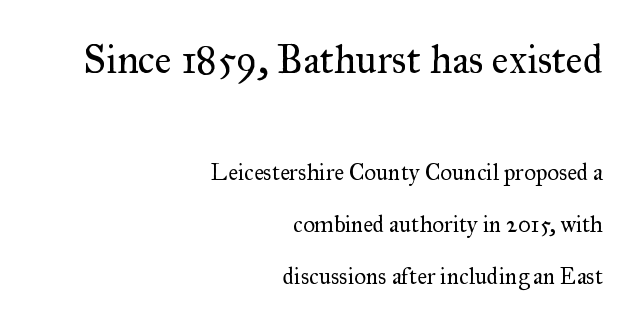
Q: Is the text bold? A: No.
Q: Is the text italic (slanted)? A: No, it is upright.
Q: Is the typeface a serif or a sans-serif typeface? A: Serif.
Q: Is the text underlined? A: No.
Q: How is the paragraph aligned? A: Right-aligned.
Q: Is the spacing between letters normal or unusually wide? A: Normal.
Q: Is the spacing between lines tight, normal or loose? A: Loose.
Q: Which block of text is set in a larger size, the first (top) or the second (bottom)? A: The first (top) one.
Q: Width (condensed, normal, or wide)? A: Normal.
Q: Stroke contrast? A: Medium.
Q: x-height? A: Small.
Q: Monospaced? A: No.
